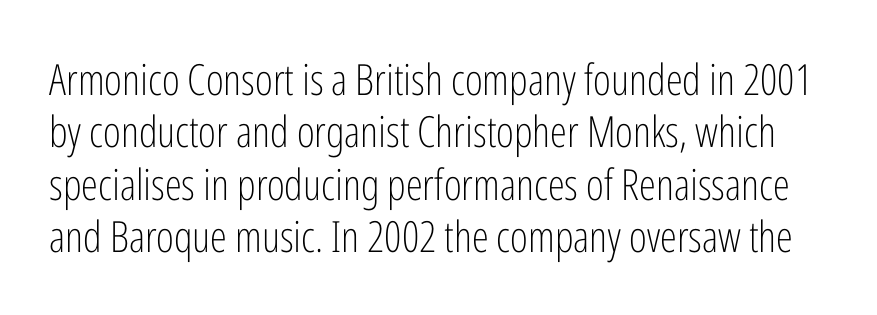
Q: Is the text bold? A: No.
Q: Is the text italic (slanted)? A: No, it is upright.
Q: Is the typeface a serif or a sans-serif typeface? A: Sans-serif.
Q: Is the text underlined? A: No.
Q: Is the spacing between letters normal or unusually wide? A: Normal.
Q: Width (condensed, normal, or wide)? A: Condensed.
Q: Stroke contrast? A: Low.
Q: x-height? A: Medium.
Q: Monospaced? A: No.
